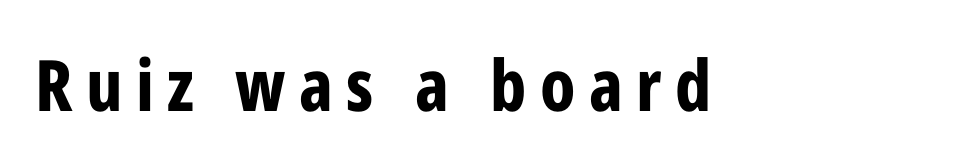
The image shows 71 px bold, condensed sans-serif type, upright; set not underlined; low stroke contrast and a medium x-height.
